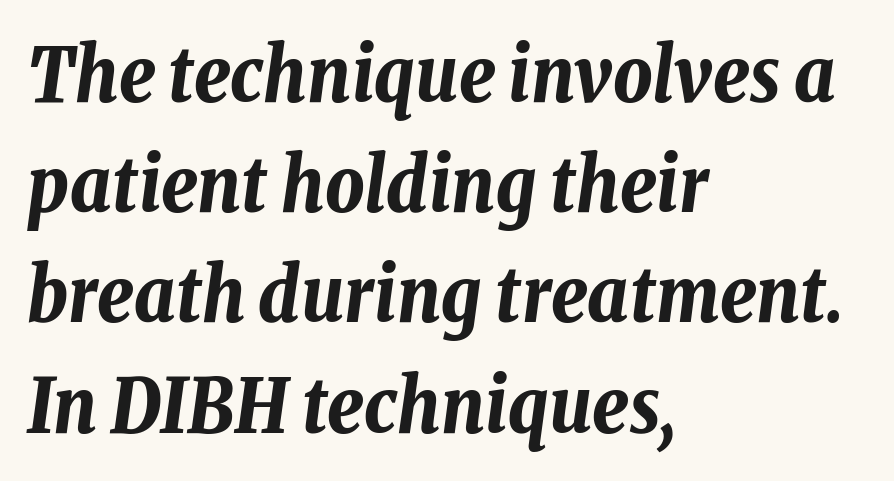
Q: Is the text bold? A: Yes.
Q: Is the text italic (slanted)? A: Yes, it leans right by about 8 degrees.
Q: Is the text underlined? A: No.
Q: How is the paragraph aligned? A: Left-aligned.
Q: Is the spacing between letters normal or unusually wide? A: Normal.
Q: Is the spacing between lines tight, normal or loose? A: Normal.
Q: Width (condensed, normal, or wide)? A: Condensed.
Q: Stroke contrast? A: Low.
Q: x-height? A: Medium.
Q: Monospaced? A: No.
